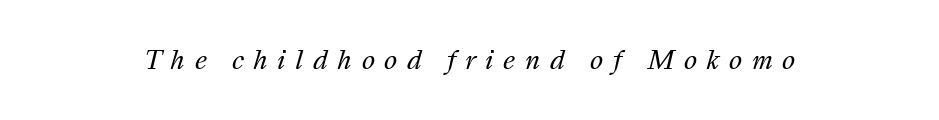
{"italic": "yes", "lean": "right", "slant_degrees": 16, "bold": "no", "underline": "no", "letter_spacing": "wide", "letter_spacing_em": 0.38, "glyph_px": 25}
